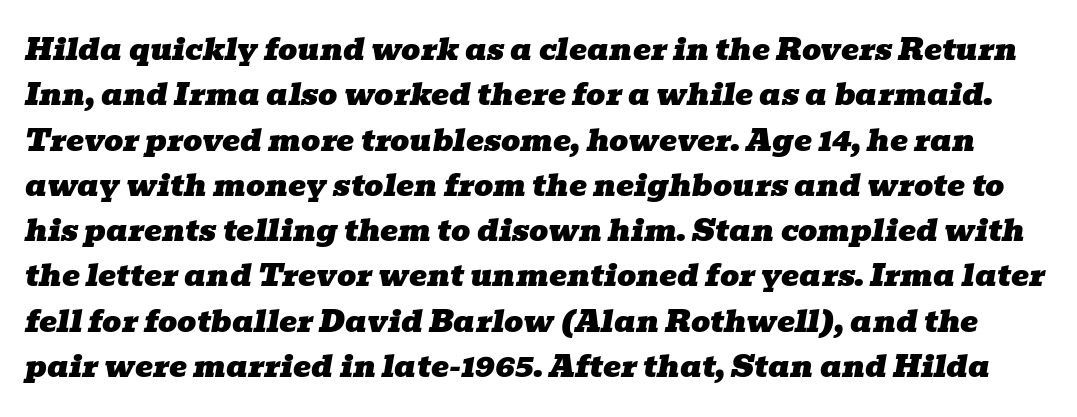
Proportional: the letters do not fall into vertical columns. What stands out about the letter spacing? Nothing — it is the standard amount. Type style note: has serifs. Observe the lean: these are italic letterforms. Regarding leading, the lines here are spaced in the standard way.
